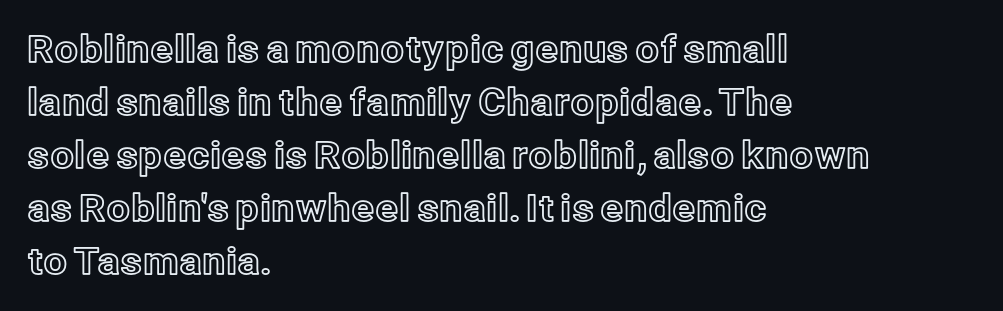
Q: Is the text italic (slanted)? A: No, it is upright.
Q: Is the text underlined? A: No.
Q: How is the paragraph aligned? A: Left-aligned.
Q: Is the spacing between letters normal or unusually wide? A: Normal.
Q: Is the spacing between lines tight, normal or loose? A: Normal.
Q: Width (condensed, normal, or wide)? A: Normal.
Q: x-height? A: Medium.
Q: Monospaced? A: No.
